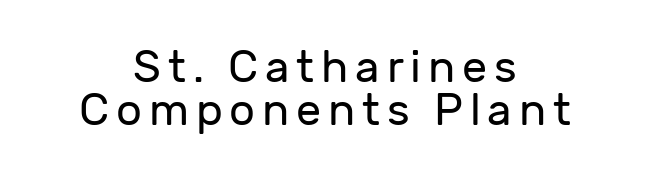
The specimen omits any rule beneath the text block's lines. Each line is balanced around a shared central axis. Italic: no, the glyphs are upright roman. Do the characters align in a grid? No, the font is proportional. Compared with typical paragraphs, the rows here are closer together. Nope, no serifs anywhere on these letters.
